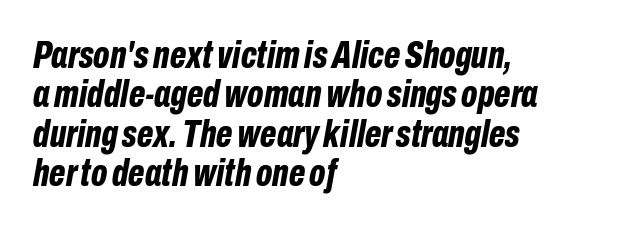
The image shows 39 px bold, condensed type, italic (leaning right); set left-aligned, tight line spacing (1.01x), normal letter spacing, not underlined; low stroke contrast and a medium x-height.
